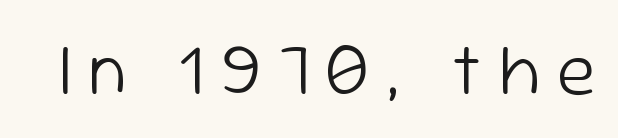
The specimen omits any rule beneath the text block's lines. This sample uses a sans-serif face. Italic: no, the glyphs are upright roman. The passage shown is typed in a proportional face where columns would drift. Does extra space separate the letters? Yes, quite a lot of it.
